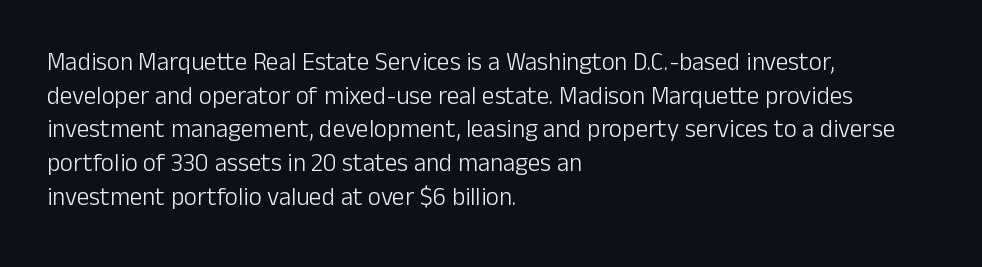
The image shows 25 px text type, upright; set left-aligned, normal line spacing (1.35x), normal letter spacing, not underlined.
